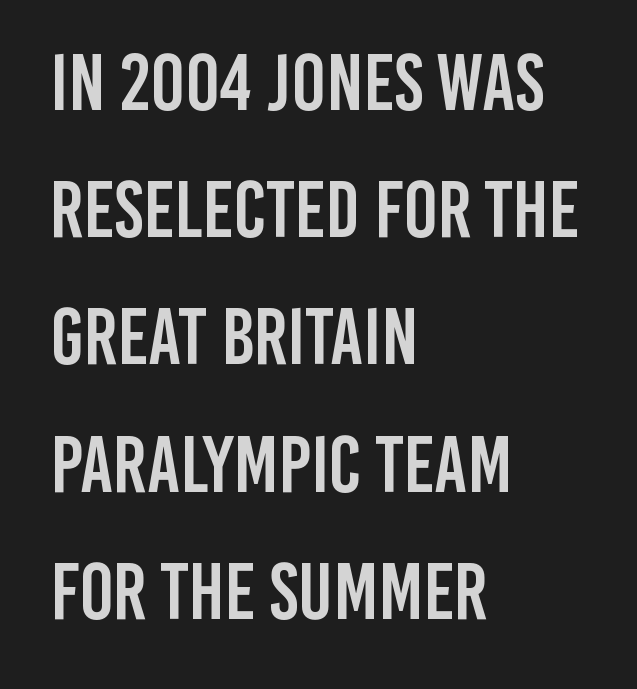
The image shows 80 px condensed sans-serif type, upright; set left-aligned, normal line spacing (1.59x), normal letter spacing, not underlined; low stroke contrast and a large x-height.
